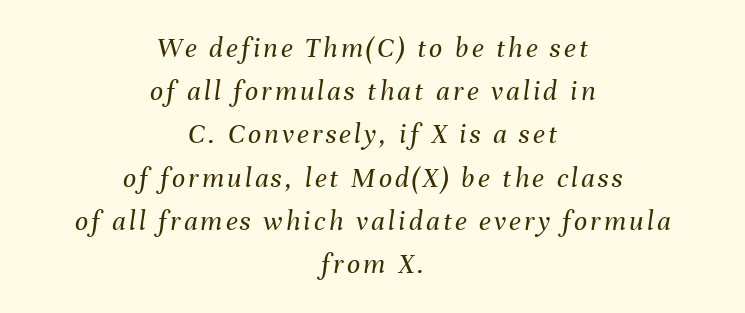
The image shows 29 px regular-weight type, italic (leaning right); set centered, normal line spacing (1.49x), not underlined; medium stroke contrast and a medium x-height.
